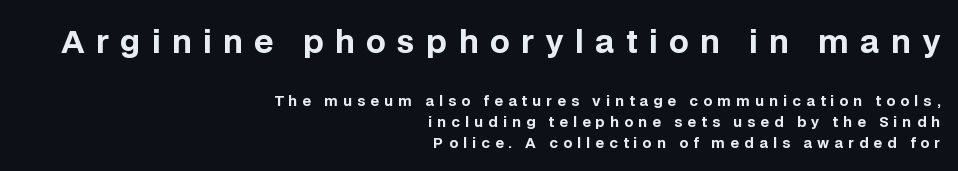
{"serif": "no", "italic": "no", "bold": "yes", "weight": "bold", "width": "normal", "stroke_contrast": "low", "x_height": "large", "monospaced": "no", "underline": "no", "align": "right", "line_spacing": "normal", "line_spacing_ratio": 1.51, "letter_spacing": "wide", "letter_spacing_em": 0.37, "larger_block": "first", "size_ratio": 2.21, "glyph_px": 31}
